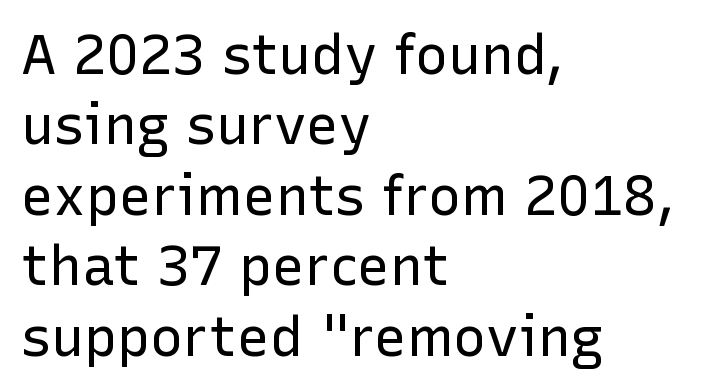
The words here are not underlined. Rendered with straight, roman letterforms. No heavy texture on the line: the type isn't bold. The rendering keeps characters at their native spacing.
